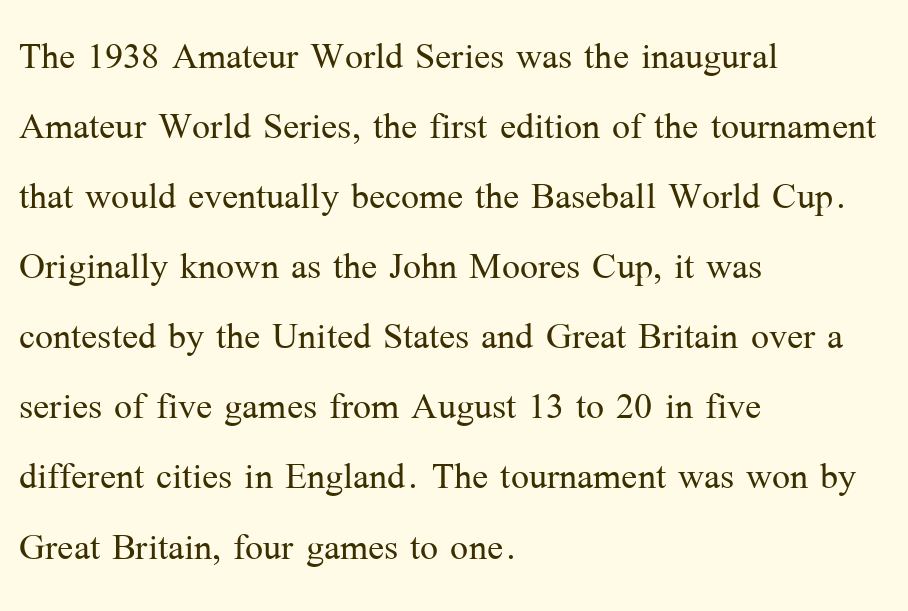
The image shows 48 px light serif type, upright; set left-aligned, normal line spacing (1.46x), normal letter spacing, not underlined; medium stroke contrast and a medium x-height.
